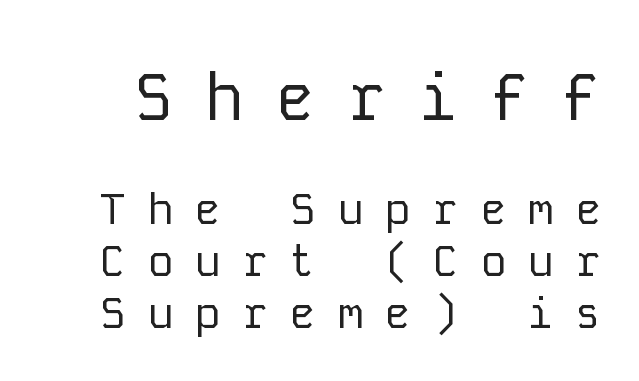
Q: Is the text bold? A: No.
Q: Is the text italic (slanted)? A: No, it is upright.
Q: Is the typeface a serif or a sans-serif typeface? A: Sans-serif.
Q: Is the text underlined? A: No.
Q: Is the spacing between letters normal or unusually wide? A: Unusually wide.
Q: Which block of text is set in a larger size, the first (top) or the second (bottom)? A: The first (top) one.
Q: Width (condensed, normal, or wide)? A: Normal.
Q: Stroke contrast? A: Low.
Q: x-height? A: Medium.
Q: Monospaced? A: Yes.
